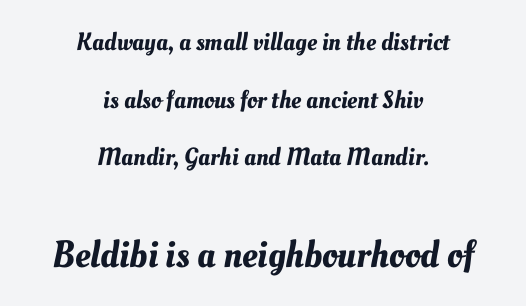
Airy leading. Size contrast runs from small at the top to large at the bottom. Nobody touched the tracking dial on this one. The zone under the glyphs is completely vacant.
